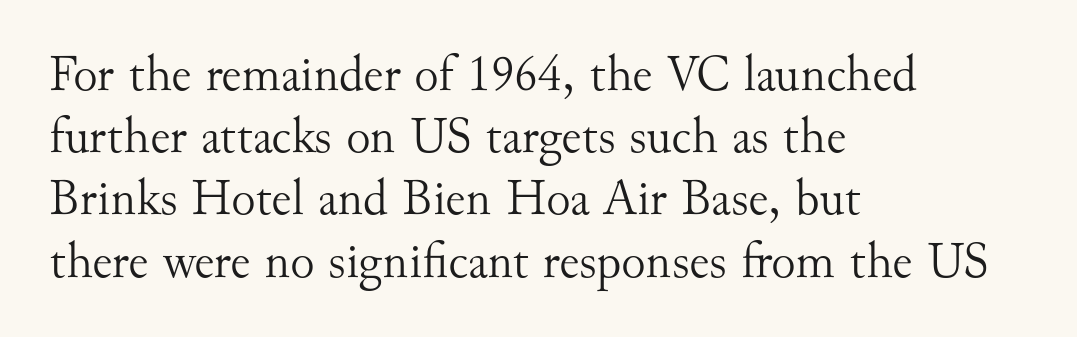
The image shows 51 px light serif type, upright; set left-aligned, line spacing 1.22x, normal letter spacing, not underlined; medium stroke contrast and a small x-height.
